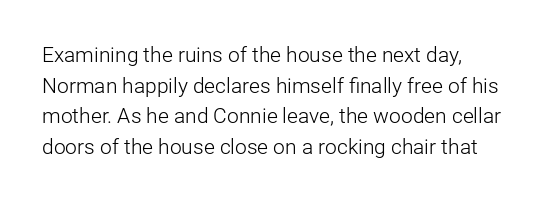
Q: Is the text bold? A: No.
Q: Is the text italic (slanted)? A: No, it is upright.
Q: Is the text underlined? A: No.
Q: How is the paragraph aligned? A: Left-aligned.
Q: Is the spacing between letters normal or unusually wide? A: Normal.
Q: Is the spacing between lines tight, normal or loose? A: Normal.
